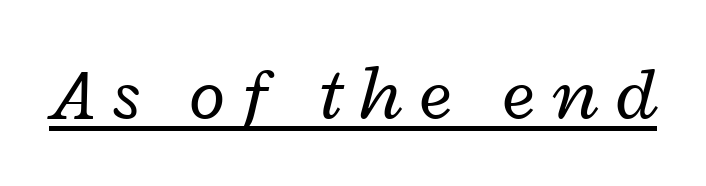
The image shows 75 px regular-weight, wide type, italic (leaning right); set unusually wide letter spacing (+0.22 em), underlined; low stroke contrast and a medium x-height.
